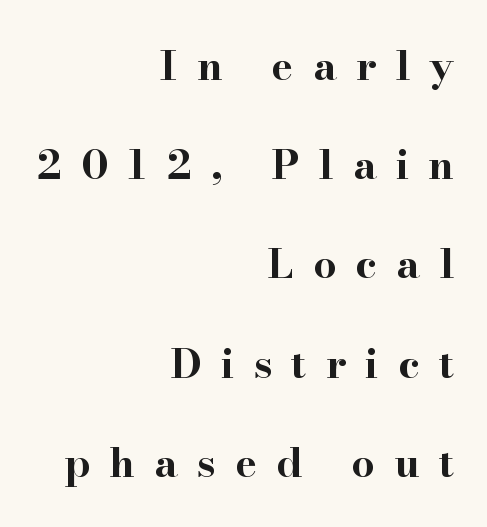
{"serif": "yes", "italic": "no", "bold": "yes", "weight": "bold", "width": "wide", "stroke_contrast": "high", "x_height": "small", "monospaced": "no", "underline": "no", "align": "right", "line_spacing": "loose", "line_spacing_ratio": 2.42, "letter_spacing": "wide", "letter_spacing_em": 0.47, "glyph_px": 41}
